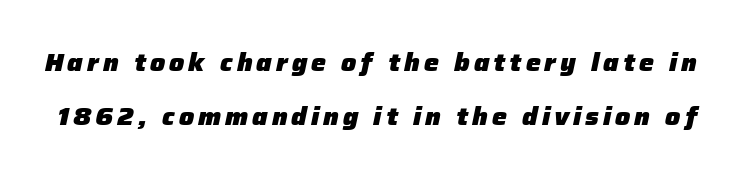
Q: Is the text bold? A: Yes.
Q: Is the text italic (slanted)? A: Yes, it leans right by about 12 degrees.
Q: Is the text underlined? A: No.
Q: Is the spacing between lines tight, normal or loose? A: Loose.
